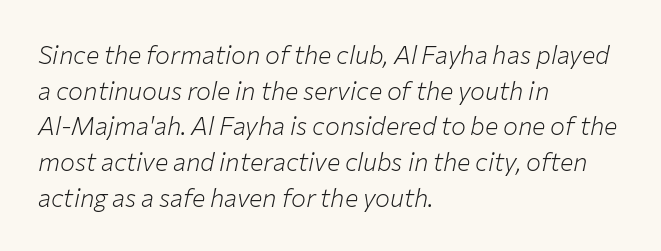
Q: Is the text bold? A: No.
Q: Is the text italic (slanted)? A: Yes, it leans right by about 12 degrees.
Q: Is the text underlined? A: No.
Q: How is the paragraph aligned? A: Left-aligned.
Q: Is the spacing between letters normal or unusually wide? A: Normal.
Q: Is the spacing between lines tight, normal or loose? A: Normal.
